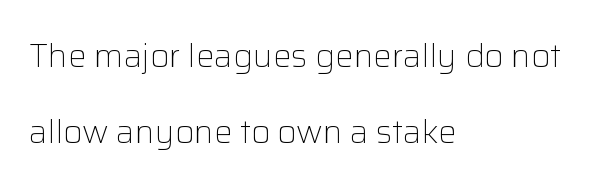
A typesetter would call this proportional, since set widths differ per character. The lettering stays uniformly vertical, giving the passage a roman look. No extra ink here — the face is not bold. Reading down the block, your eye returns to a fixed left position each line. Regarding leading, the lines here are spaced well apart.
